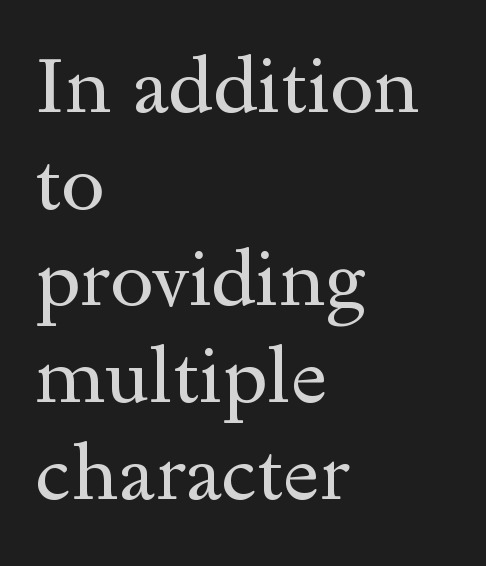
Q: Is the text bold? A: No.
Q: Is the text italic (slanted)? A: No, it is upright.
Q: Is the typeface a serif or a sans-serif typeface? A: Serif.
Q: Is the text underlined? A: No.
Q: How is the paragraph aligned? A: Left-aligned.
Q: Is the spacing between letters normal or unusually wide? A: Normal.
Q: Width (condensed, normal, or wide)? A: Wide.
Q: x-height? A: Small.
Q: Monospaced? A: No.
